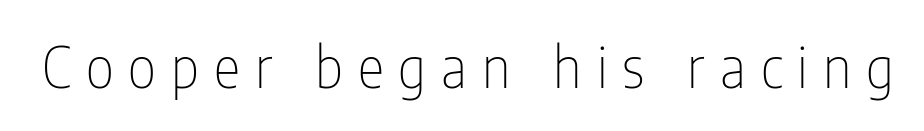
This reads as an unemphasized weight, regular at the heaviest. Rendered with straight, roman letterforms. The specimen omits any rule beneath the text block's lines. Proportional: the letters do not fall into vertical columns. The face used here is rendered with a markedly widened letterfit. Look at the bottom of the vertical strokes: they stop flat, with no serifs.
